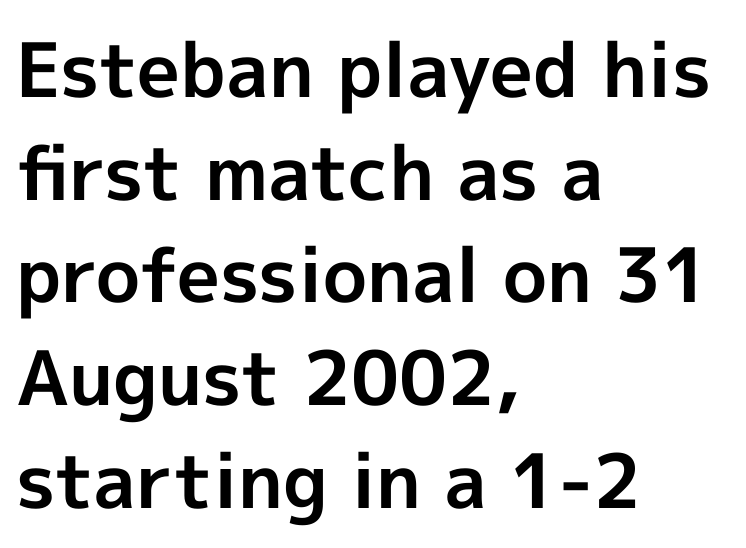
The image shows 75 px bold sans-serif type, upright; set left-aligned, normal line spacing (1.37x), normal letter spacing, not underlined; a medium x-height.
